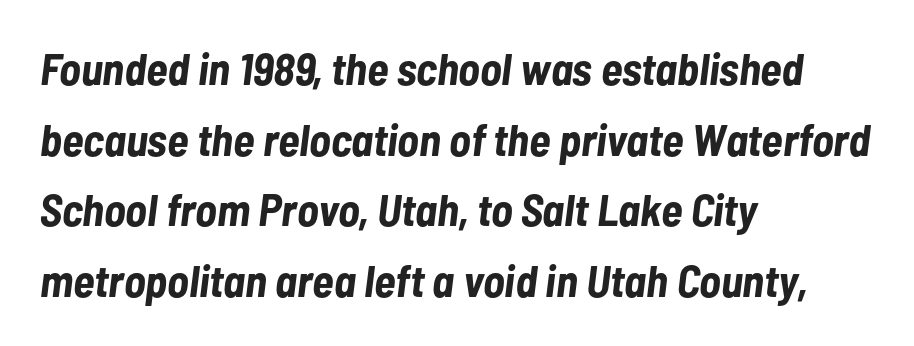
The image shows 45 px bold, condensed type, italic (leaning right); set left-aligned, normal line spacing (1.57x), normal letter spacing, not underlined; low stroke contrast and a medium x-height.
